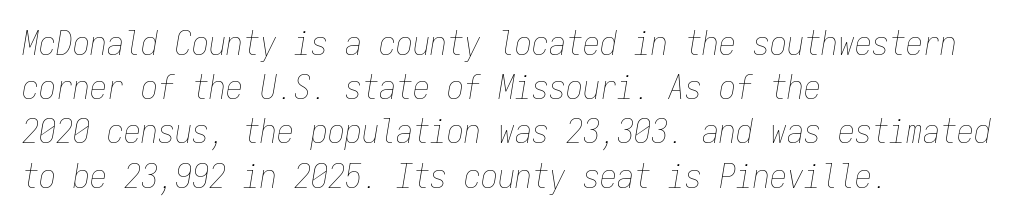
Q: Is the text bold? A: No.
Q: Is the text italic (slanted)? A: Yes, it leans right by about 9 degrees.
Q: Is the text underlined? A: No.
Q: How is the paragraph aligned? A: Left-aligned.
Q: Is the spacing between letters normal or unusually wide? A: Normal.
Q: Is the spacing between lines tight, normal or loose? A: Normal.
Q: Width (condensed, normal, or wide)? A: Condensed.
Q: Stroke contrast? A: Low.
Q: x-height? A: Medium.
Q: Monospaced? A: Yes.
